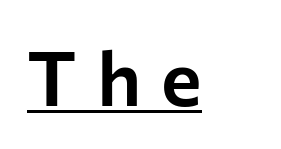
The face used here is a sans, in the tradition of grotesques and geometrics. The glyphs are accompanied by a horizontal stroke just below them. The type is letterspaced generously, with wide tracking. Every character sits straight up, as roman type does. Proportional: the letters do not fall into vertical columns.
